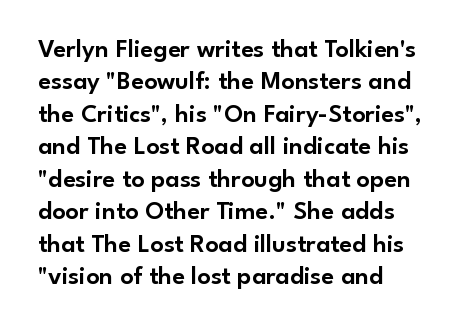
{"italic": "no", "underline": "no", "align": "left", "line_spacing": "normal", "line_spacing_ratio": 1.25, "letter_spacing": "normal", "letter_spacing_em": 0.0, "glyph_px": 26}
